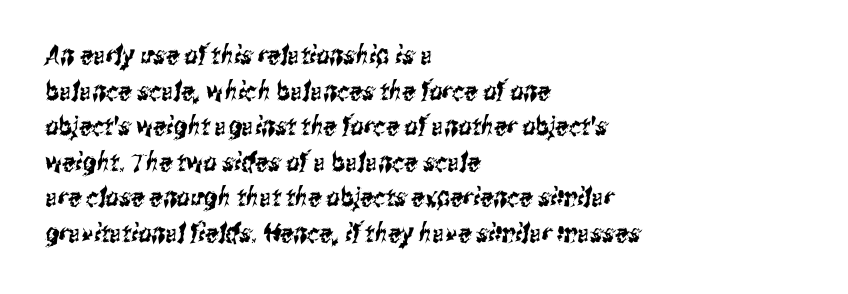
The image shows 26 px text type; set left-aligned, normal line spacing (1.37x), normal letter spacing, not underlined.
